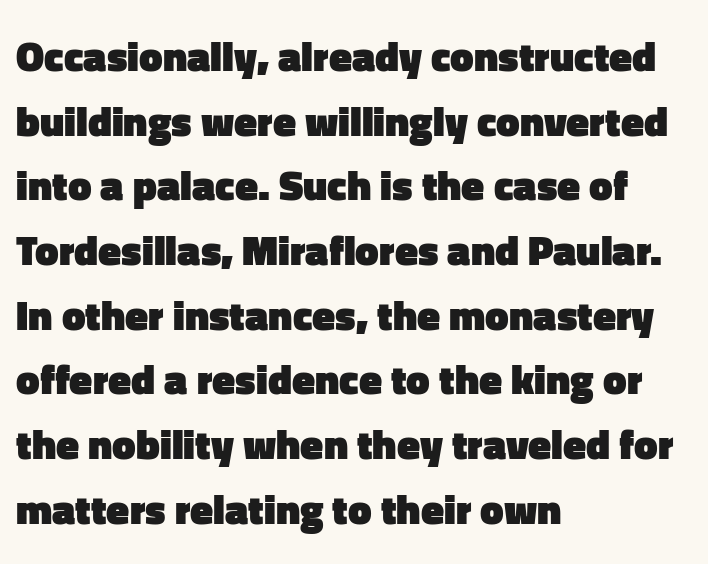
Q: Is the text bold? A: Yes.
Q: Is the text italic (slanted)? A: No, it is upright.
Q: Is the typeface a serif or a sans-serif typeface? A: Sans-serif.
Q: Is the text underlined? A: No.
Q: How is the paragraph aligned? A: Left-aligned.
Q: Is the spacing between letters normal or unusually wide? A: Normal.
Q: Is the spacing between lines tight, normal or loose? A: Normal.
Q: Width (condensed, normal, or wide)? A: Normal.
Q: Stroke contrast? A: Low.
Q: x-height? A: Medium.
Q: Monospaced? A: No.
